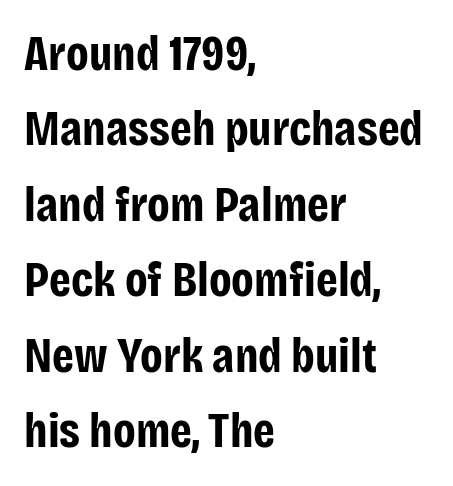
Q: Is the text bold? A: Yes.
Q: Is the text italic (slanted)? A: No, it is upright.
Q: Is the typeface a serif or a sans-serif typeface? A: Sans-serif.
Q: Is the text underlined? A: No.
Q: How is the paragraph aligned? A: Left-aligned.
Q: Is the spacing between letters normal or unusually wide? A: Normal.
Q: Is the spacing between lines tight, normal or loose? A: Normal.
Q: Width (condensed, normal, or wide)? A: Condensed.
Q: Stroke contrast? A: Low.
Q: x-height? A: Large.
Q: Monospaced? A: No.
